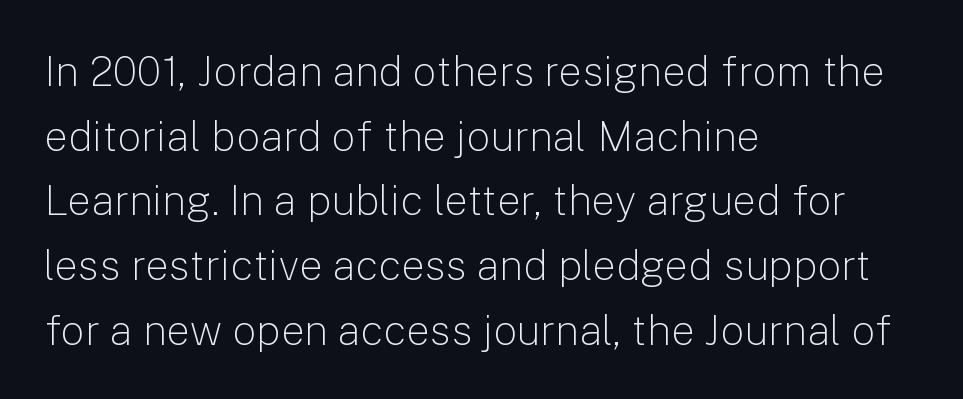
Each letter keeps its own natural width here, so spacing adapts to shape. This is not heavy type; no bold has been used. One-word summary of the alignment: left. The gaps between neighbouring characters are ordinary and unremarkable.
